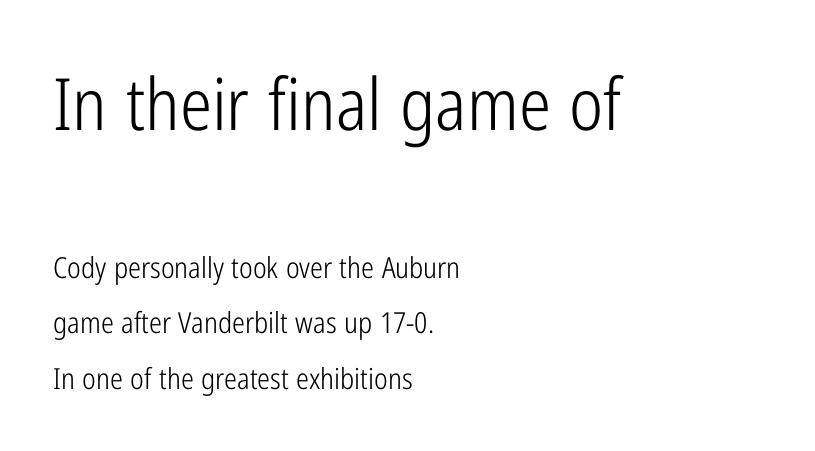
{"serif": "no", "italic": "no", "bold": "no", "weight": "light", "width": "condensed", "stroke_contrast": "low", "x_height": "medium", "monospaced": "no", "underline": "no", "align": "left", "line_spacing": "loose", "line_spacing_ratio": 1.9, "letter_spacing": "normal", "letter_spacing_em": 0.0, "larger_block": "first", "size_ratio": 2.48, "glyph_px": 72}
